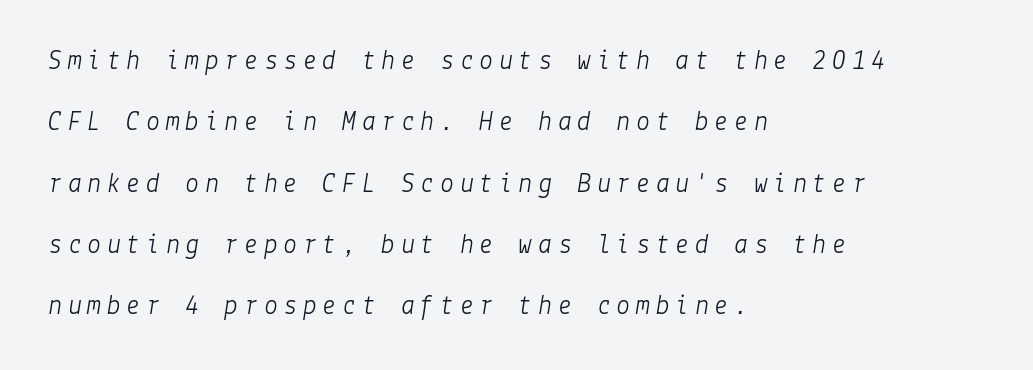
{"italic": "yes", "lean": "right", "slant_degrees": 9, "bold": "no", "weight": "light", "width": "normal", "stroke_contrast": "low", "x_height": "medium", "underline": "no", "align": "left", "line_spacing": "loose", "line_spacing_ratio": 2.19, "letter_spacing": "wide", "letter_spacing_em": 0.2, "glyph_px": 28}
